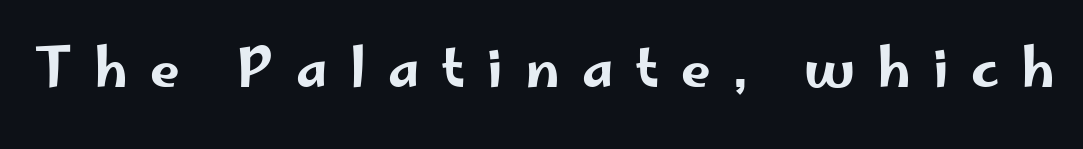
The image shows 53 px wide sans-serif type, upright; set unusually wide letter spacing (+0.42 em), not underlined; low stroke contrast and a small x-height.
